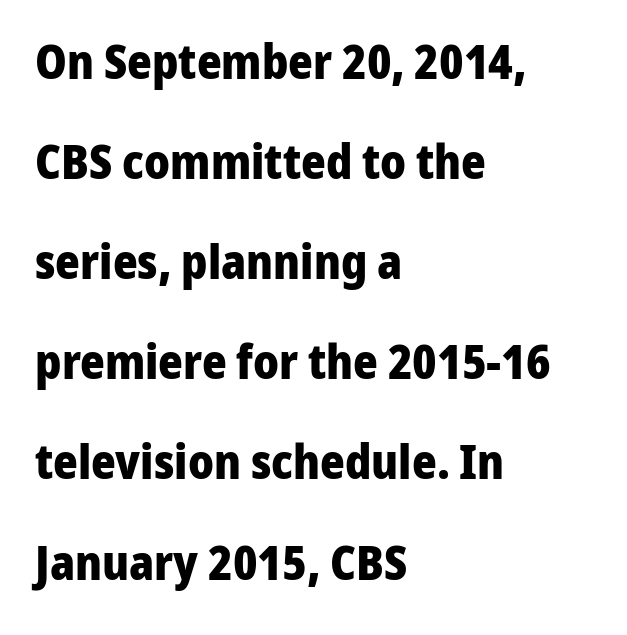
The passage shown is typed in a proportional face where columns would drift. The rendering keeps characters at their native spacing. Weight check: bold — yes, fully. Each row of text sits above clean, open space. The lettering stays uniformly vertical, giving the passage a roman look.
